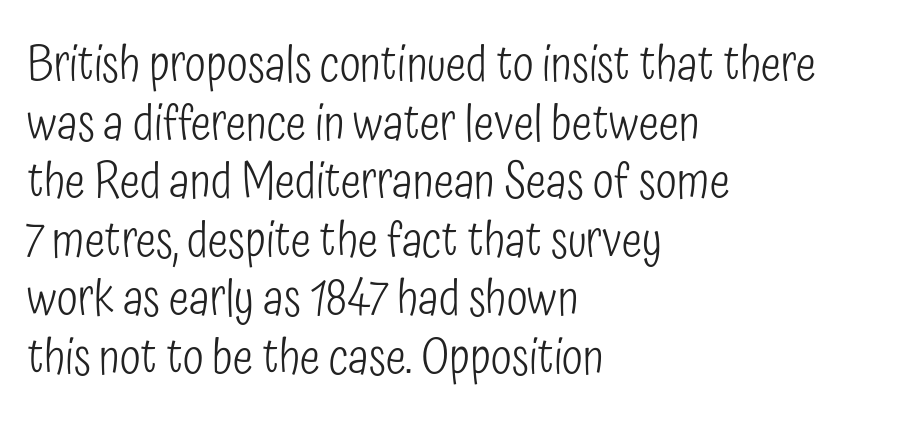
Q: Is the text bold? A: No.
Q: Is the text italic (slanted)? A: No, it is upright.
Q: Is the typeface a serif or a sans-serif typeface? A: Sans-serif.
Q: Is the text underlined? A: No.
Q: How is the paragraph aligned? A: Left-aligned.
Q: Is the spacing between letters normal or unusually wide? A: Normal.
Q: Width (condensed, normal, or wide)? A: Condensed.
Q: Stroke contrast? A: Low.
Q: x-height? A: Medium.
Q: Monospaced? A: No.
